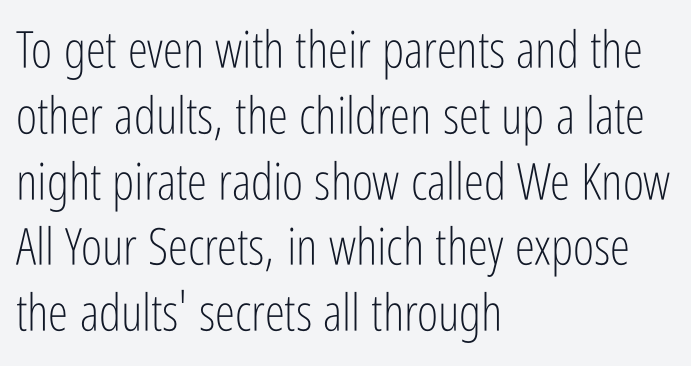
The image shows 51 px light, condensed sans-serif type, upright; set left-aligned, normal line spacing (1.29x), normal letter spacing, not underlined; low stroke contrast and a medium x-height.
